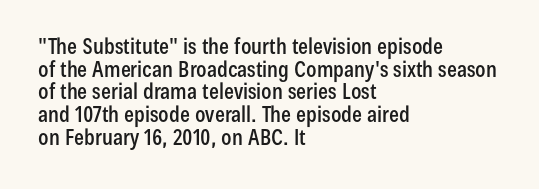
Q: Is the text italic (slanted)? A: No, it is upright.
Q: Is the text underlined? A: No.
Q: How is the paragraph aligned? A: Left-aligned.
Q: Is the spacing between letters normal or unusually wide? A: Normal.
Q: Is the spacing between lines tight, normal or loose? A: Tight.
